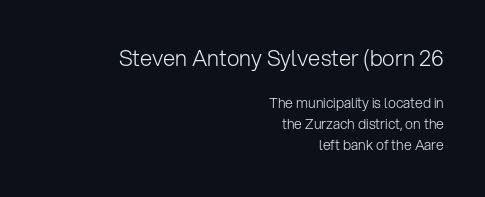
Q: Is the text bold? A: No.
Q: Is the text italic (slanted)? A: No, it is upright.
Q: Is the text underlined? A: No.
Q: How is the paragraph aligned? A: Right-aligned.
Q: Is the spacing between letters normal or unusually wide? A: Normal.
Q: Is the spacing between lines tight, normal or loose? A: Normal.
Q: Which block of text is set in a larger size, the first (top) or the second (bottom)? A: The first (top) one.
